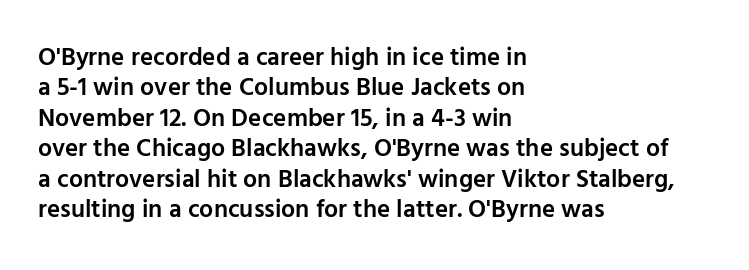
Q: Is the text bold? A: Semi-bold.
Q: Is the text italic (slanted)? A: No, it is upright.
Q: Is the text underlined? A: No.
Q: How is the paragraph aligned? A: Left-aligned.
Q: Is the spacing between letters normal or unusually wide? A: Normal.
